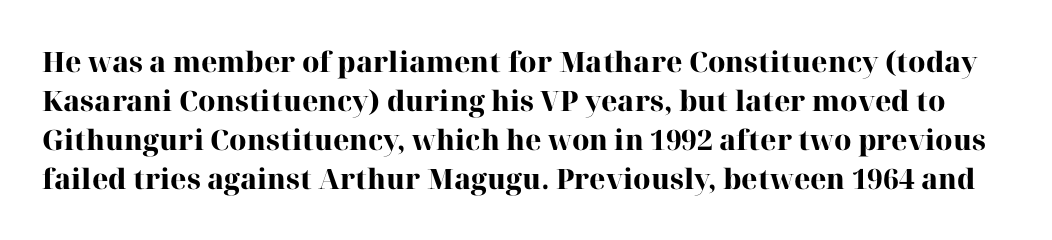
The image shows 28 px heavy serif type, upright; set normal line spacing (1.39x), normal letter spacing, not underlined; high stroke contrast and a medium x-height.
